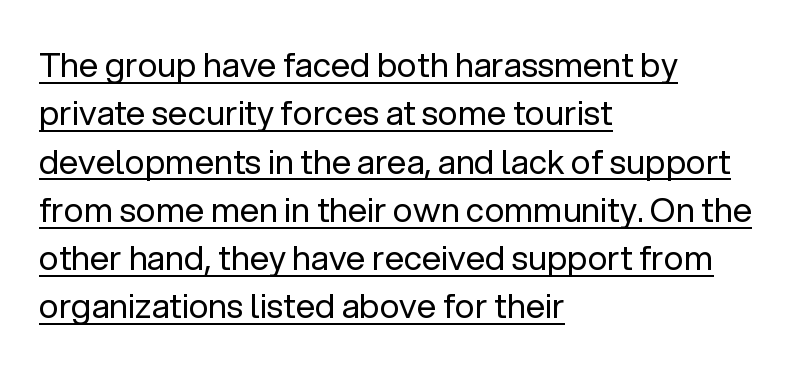
{"serif": "no", "italic": "no", "bold": "no", "weight": "regular", "width": "normal", "stroke_contrast": "low", "x_height": "medium", "monospaced": "no", "underline": "yes", "align": "left", "line_spacing": "normal", "line_spacing_ratio": 1.42, "letter_spacing": "normal", "letter_spacing_em": 0.0, "glyph_px": 34}
